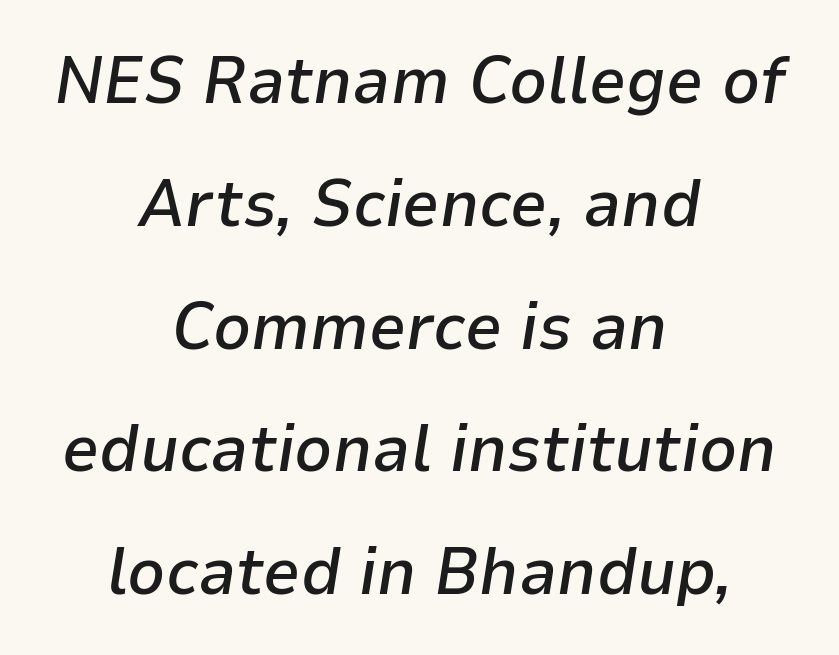
{"italic": "yes", "lean": "right", "slant_degrees": 9, "bold": "semi", "weight": "semibold", "width": "normal", "stroke_contrast": "low", "x_height": "medium", "monospaced": "no", "underline": "no", "align": "center", "line_spacing_ratio": 1.86, "letter_spacing": "normal", "letter_spacing_em": 0.0, "glyph_px": 66}
